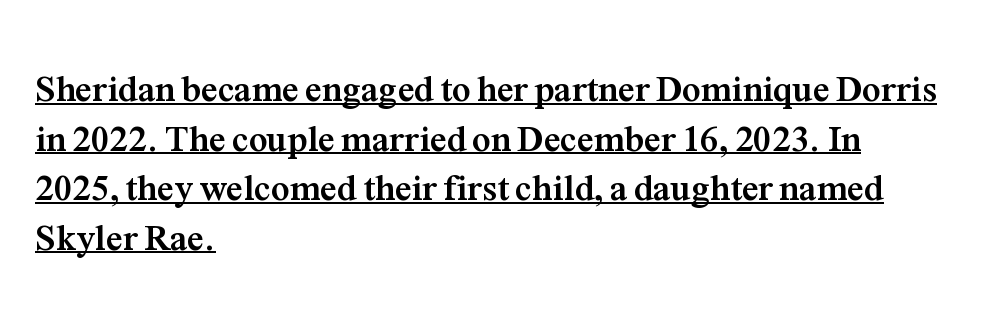
The image shows 37 px semibold serif type, upright; set left-aligned, normal line spacing (1.34x), normal letter spacing, underlined; medium stroke contrast and a medium x-height.
